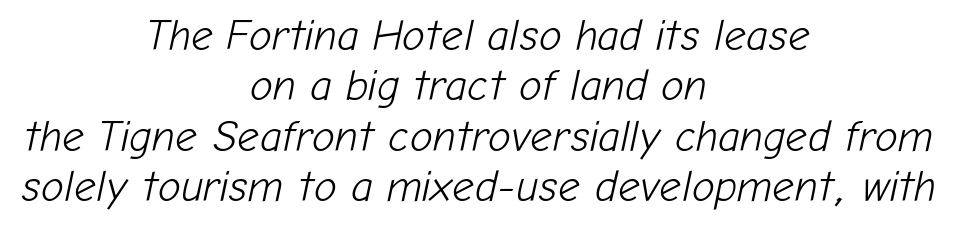
Q: Is the text bold? A: No.
Q: Is the text italic (slanted)? A: Yes, it leans right by about 12 degrees.
Q: Is the text underlined? A: No.
Q: How is the paragraph aligned? A: Centered.
Q: Is the spacing between letters normal or unusually wide? A: Normal.
Q: Width (condensed, normal, or wide)? A: Normal.
Q: Stroke contrast? A: Low.
Q: x-height? A: Medium.
Q: Monospaced? A: No.
